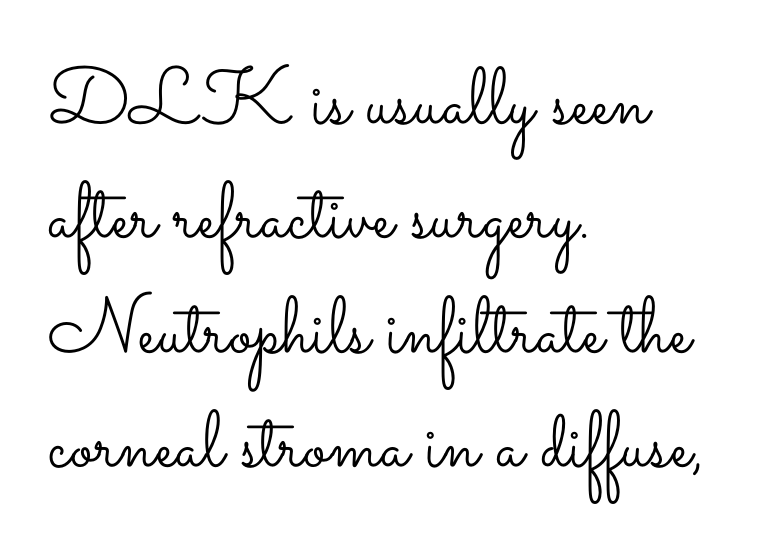
The letters advance in unequal steps, a hallmark of proportional type. Ink coverage per letter is moderate at most. Only glyphs here, with clear space below each row. A classic flush-left, rag-right setting is used for this passage. A typesetter would call this leading conventional body-copy spacing. Characters follow at the spacing the type designer built in.
